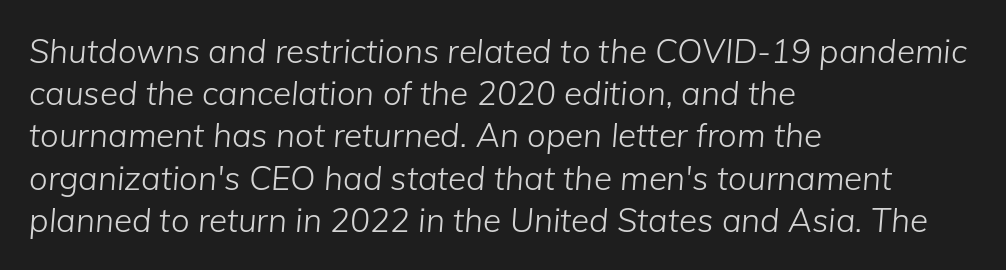
Q: Is the text bold? A: No.
Q: Is the text italic (slanted)? A: Yes, it leans right by about 5 degrees.
Q: Is the text underlined? A: No.
Q: How is the paragraph aligned? A: Left-aligned.
Q: Is the spacing between letters normal or unusually wide? A: Normal.
Q: Is the spacing between lines tight, normal or loose? A: Normal.
Q: Width (condensed, normal, or wide)? A: Normal.
Q: Stroke contrast? A: Low.
Q: x-height? A: Medium.
Q: Monospaced? A: No.
